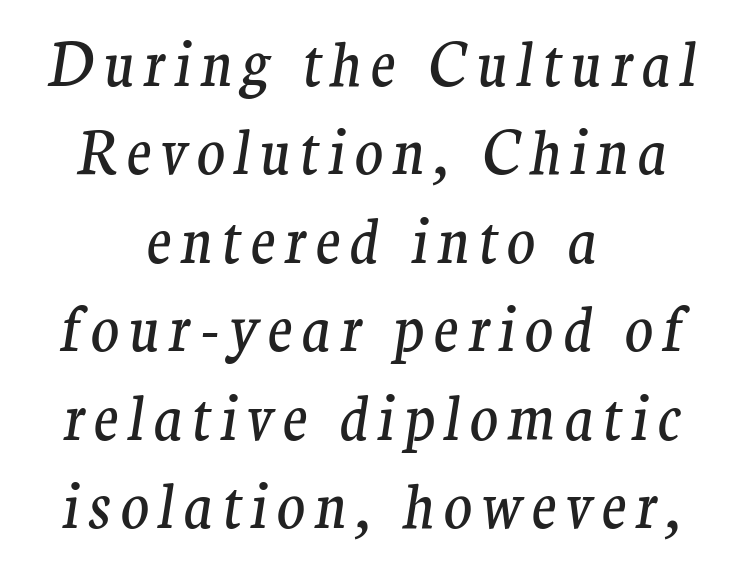
In terms of leading, this rendering sits right in the middle. Vertical stems look standard width or narrower in stroke. A bare baseline throughout the passage. Designer's note — italics engaged. You could not count columns in this text — the font is proportionally spaced. The characters display serif detailing at their extremities.
